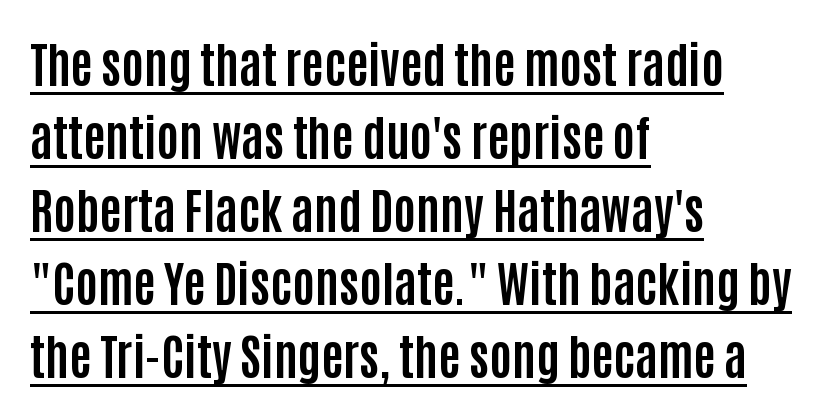
Every word sits above its own underline. Notice how the passage keeps a crisp vertical edge on the left only. Baseline-to-baseline distance is the conventional proportion of letter height. Notice how the stems are strictly vertical — no italics here.
